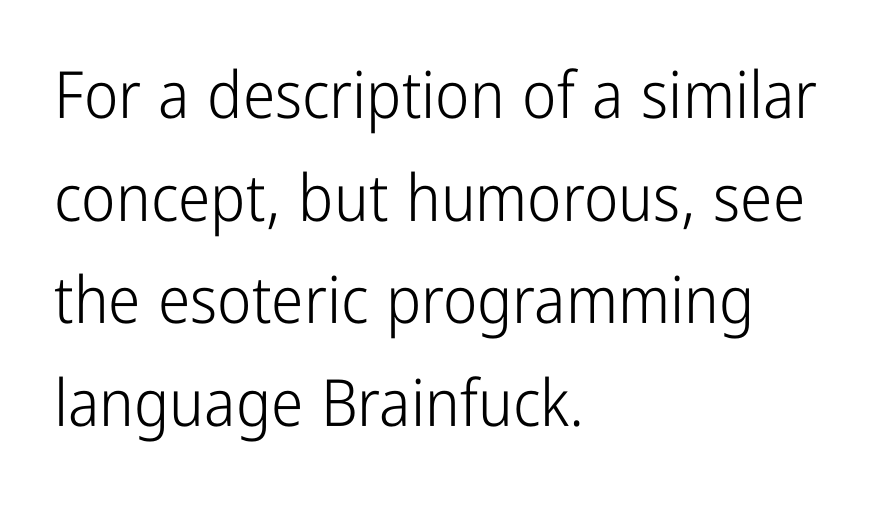
{"serif": "no", "italic": "no", "bold": "no", "weight": "light", "width": "condensed", "stroke_contrast": "low", "x_height": "medium", "monospaced": "no", "underline": "no", "align": "left", "line_spacing": "normal", "line_spacing_ratio": 1.58, "letter_spacing": "normal", "letter_spacing_em": 0.0, "glyph_px": 65}
